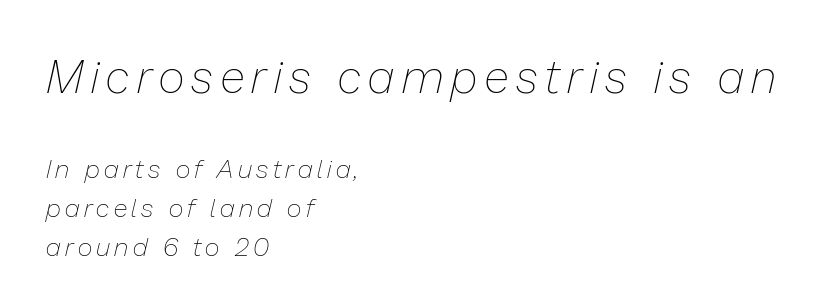
One glance says typical: line gaps are just what's usual. You could not count columns in this text — the font is proportionally spaced. Where is the straight margin? On the left. It's the slanting kind of type.
